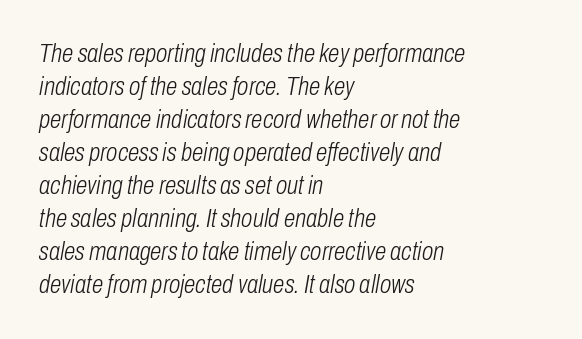
Q: Is the text bold? A: No.
Q: Is the text italic (slanted)? A: Yes, it leans right by about 10 degrees.
Q: Is the text underlined? A: No.
Q: How is the paragraph aligned? A: Left-aligned.
Q: Is the spacing between letters normal or unusually wide? A: Normal.
Q: Is the spacing between lines tight, normal or loose? A: Normal.
